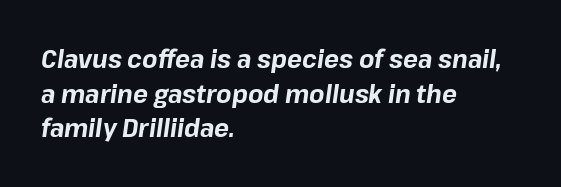
The image shows 25 px bold type, italic (leaning right); set left-aligned, normal line spacing (1.39x), normal letter spacing, not underlined.
